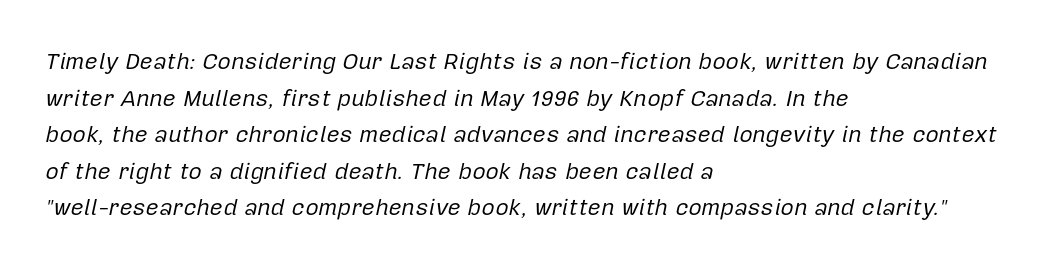
The image shows 23 px text type, italic (leaning right); set left-aligned, normal line spacing (1.59x), normal letter spacing, not underlined.
